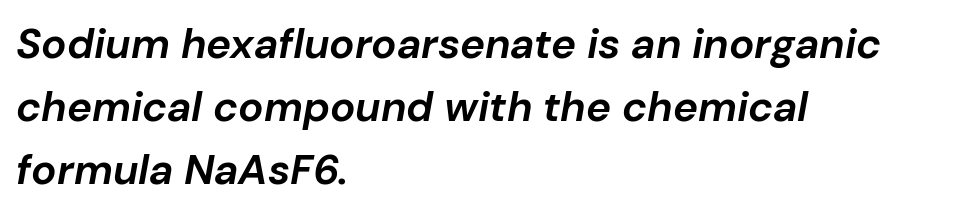
The image shows 42 px bold type, italic (leaning right); set left-aligned, normal line spacing (1.5x), normal letter spacing, not underlined; low stroke contrast and a medium x-height.
